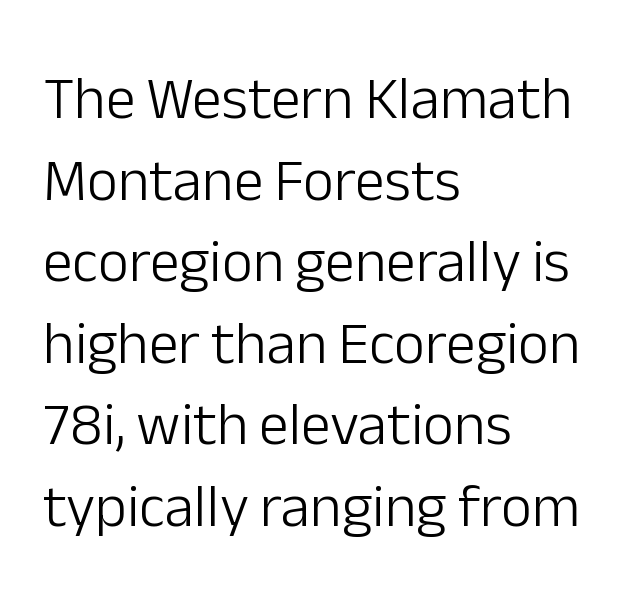
You could not count columns in this text — the font is proportionally spaced. Horizontally, the lines are justified to the leading edge only. No word sits above an underline. Normally led — the rows are evenly, conventionally spaced. Each letter's strokes conclude bluntly, with no projecting serifs. Heaviness? Minimal to ordinary, like unemphasized prose.
